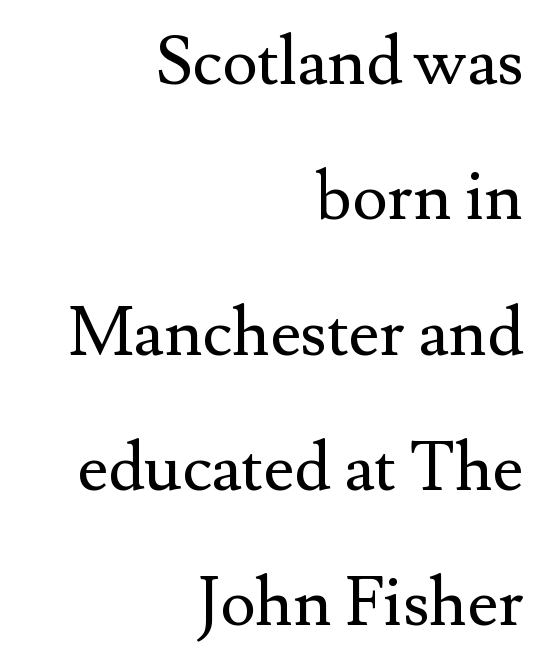
A typesetter would mark this as roman, not italic. Regarding serifs, this sample has them. The letters advance in unequal steps, a hallmark of proportional type. Is this a heavy cut? Hardly; it is regular or lighter.
